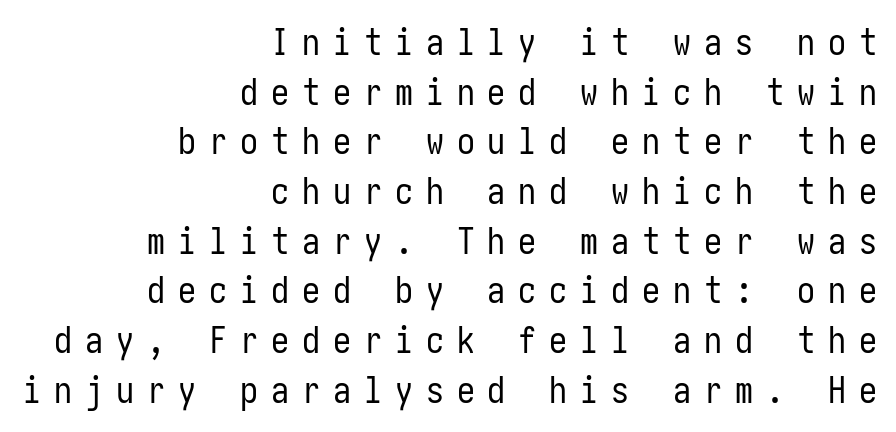
Q: Is the text bold? A: No.
Q: Is the text italic (slanted)? A: No, it is upright.
Q: Is the typeface a serif or a sans-serif typeface? A: Sans-serif.
Q: Is the text underlined? A: No.
Q: How is the paragraph aligned? A: Right-aligned.
Q: Is the spacing between letters normal or unusually wide? A: Unusually wide.
Q: Is the spacing between lines tight, normal or loose? A: Normal.
Q: Width (condensed, normal, or wide)? A: Condensed.
Q: Stroke contrast? A: Low.
Q: x-height? A: Medium.
